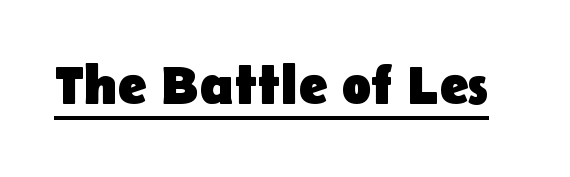
No feet cap the strokes, marking this as sans-serif type. Each letter keeps its own natural width here, so spacing adapts to shape. Rendered with straight, roman letterforms. I'd describe the lettering as bold — thick and assertive. Each word holds together tightly as a unit, with standard inter-letter gaps. The lettering is marked with a stroke running underneath it.
